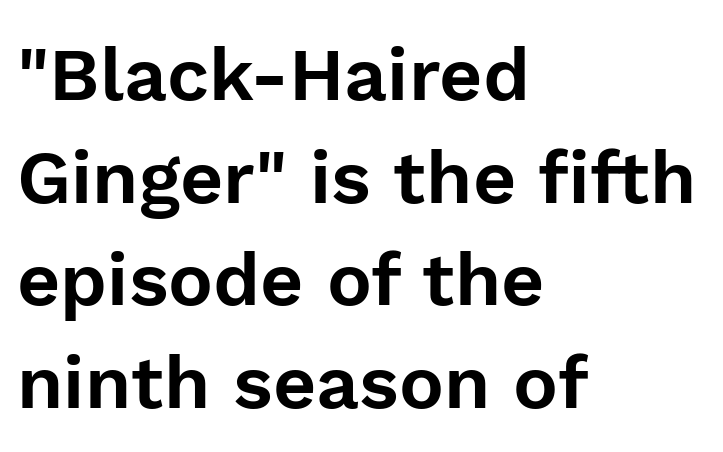
Q: Is the text italic (slanted)? A: No, it is upright.
Q: Is the typeface a serif or a sans-serif typeface? A: Sans-serif.
Q: Is the text underlined? A: No.
Q: How is the paragraph aligned? A: Left-aligned.
Q: Is the spacing between letters normal or unusually wide? A: Normal.
Q: Is the spacing between lines tight, normal or loose? A: Normal.
Q: Width (condensed, normal, or wide)? A: Normal.
Q: Stroke contrast? A: Low.
Q: x-height? A: Medium.
Q: Monospaced? A: No.
